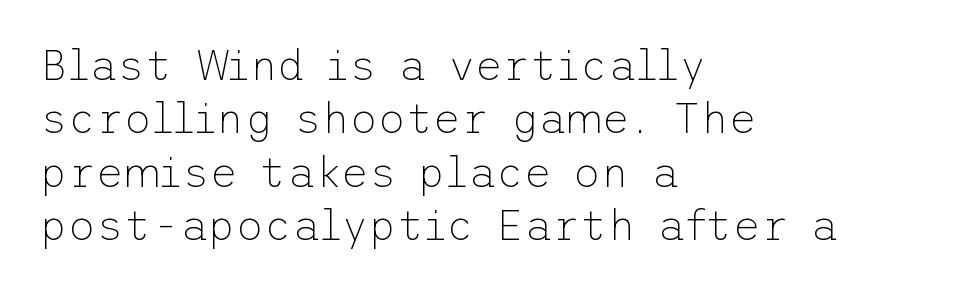
The image shows 43 px thin sans-serif type, upright; set left-aligned, line spacing 1.24x, normal letter spacing, not underlined; low stroke contrast and a medium x-height.
